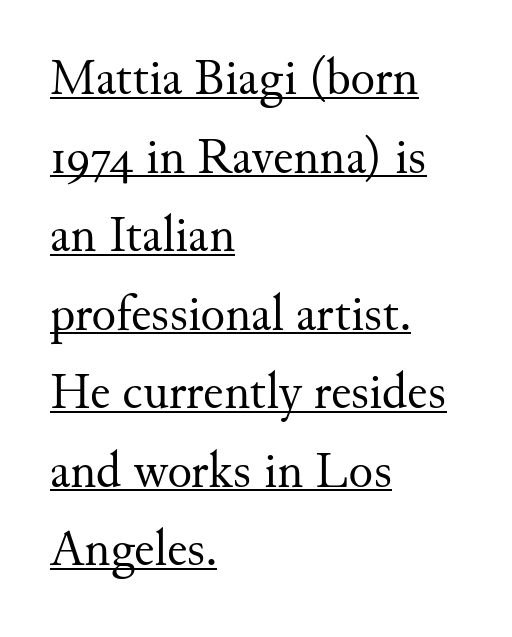
Horizontal bands of white between lines are of average thickness. Tall strokes in this sample are plumb rather than angled. Each word holds together tightly as a unit, with standard inter-letter gaps. Think of a printed novel: that variable character pitch is what you see here.
